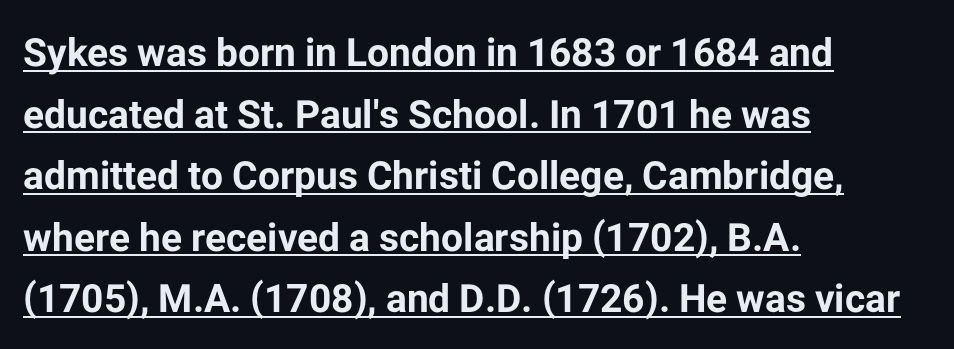
{"serif": "no", "italic": "no", "bold": "yes", "weight": "bold", "width": "normal", "stroke_contrast": "low", "x_height": "medium", "monospaced": "no", "underline": "yes", "align": "left", "line_spacing": "normal", "line_spacing_ratio": 1.58, "letter_spacing": "normal", "letter_spacing_em": 0.0, "glyph_px": 39}
